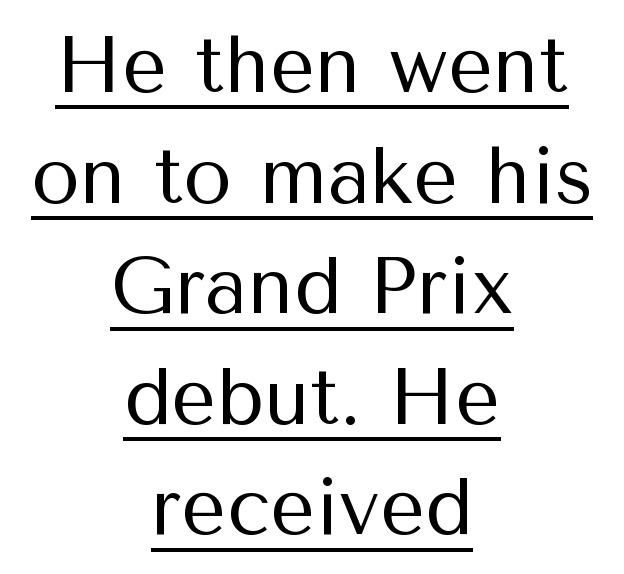
Q: Is the text bold? A: No.
Q: Is the text italic (slanted)? A: No, it is upright.
Q: Is the typeface a serif or a sans-serif typeface? A: Sans-serif.
Q: Is the text underlined? A: Yes.
Q: How is the paragraph aligned? A: Centered.
Q: Is the spacing between letters normal or unusually wide? A: Normal.
Q: Is the spacing between lines tight, normal or loose? A: Normal.
Q: Width (condensed, normal, or wide)? A: Normal.
Q: Stroke contrast? A: Medium.
Q: x-height? A: Medium.
Q: Monospaced? A: No.
